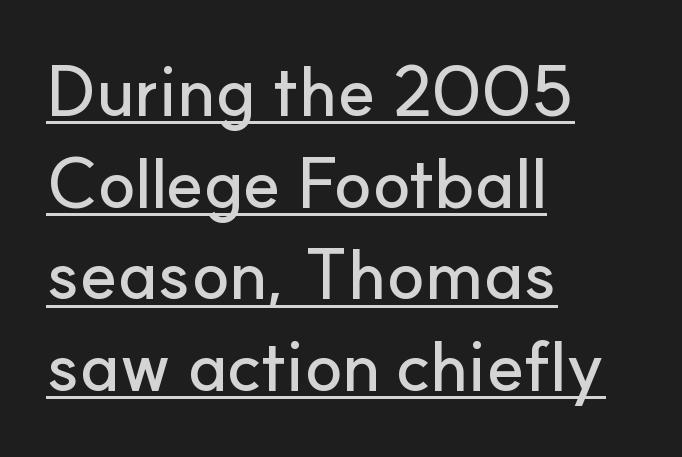
Q: Is the text italic (slanted)? A: No, it is upright.
Q: Is the typeface a serif or a sans-serif typeface? A: Sans-serif.
Q: Is the text underlined? A: Yes.
Q: How is the paragraph aligned? A: Left-aligned.
Q: Is the spacing between letters normal or unusually wide? A: Normal.
Q: Is the spacing between lines tight, normal or loose? A: Normal.
Q: Width (condensed, normal, or wide)? A: Normal.
Q: Stroke contrast? A: Low.
Q: x-height? A: Small.
Q: Monospaced? A: No.
